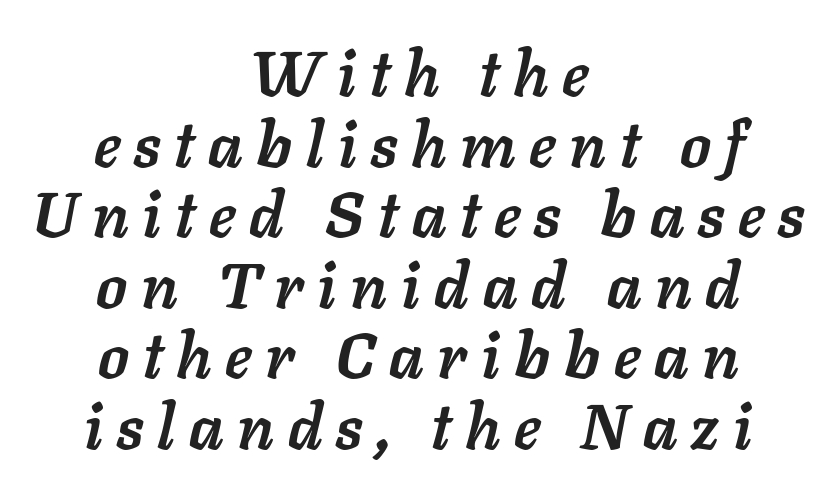
Q: Is the text bold? A: Yes.
Q: Is the text italic (slanted)? A: Yes, it leans right by about 11 degrees.
Q: Is the text underlined? A: No.
Q: How is the paragraph aligned? A: Centered.
Q: Is the spacing between letters normal or unusually wide? A: Unusually wide.
Q: Is the spacing between lines tight, normal or loose? A: Tight.
Q: Width (condensed, normal, or wide)? A: Normal.
Q: Stroke contrast? A: Low.
Q: x-height? A: Medium.
Q: Monospaced? A: No.
